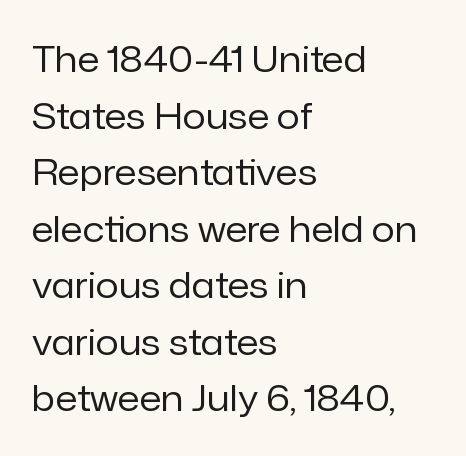
Q: Is the text bold? A: No.
Q: Is the text italic (slanted)? A: No, it is upright.
Q: Is the typeface a serif or a sans-serif typeface? A: Sans-serif.
Q: Is the text underlined? A: No.
Q: How is the paragraph aligned? A: Left-aligned.
Q: Is the spacing between letters normal or unusually wide? A: Normal.
Q: Is the spacing between lines tight, normal or loose? A: Normal.
Q: Width (condensed, normal, or wide)? A: Normal.
Q: Stroke contrast? A: Low.
Q: x-height? A: Medium.
Q: Monospaced? A: No.
